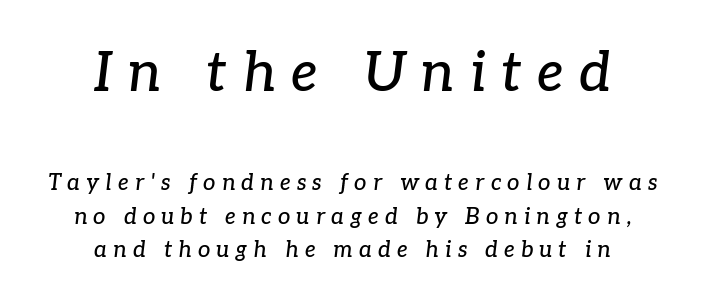
{"serif": "yes", "italic": "yes", "lean": "right", "slant_degrees": 7, "width": "normal", "stroke_contrast": "low", "x_height": "medium", "monospaced": "no", "underline": "no", "align": "center", "line_spacing": "normal", "line_spacing_ratio": 1.54, "letter_spacing": "wide", "letter_spacing_em": 0.28, "larger_block": "first", "size_ratio": 2.5, "glyph_px": 55}
